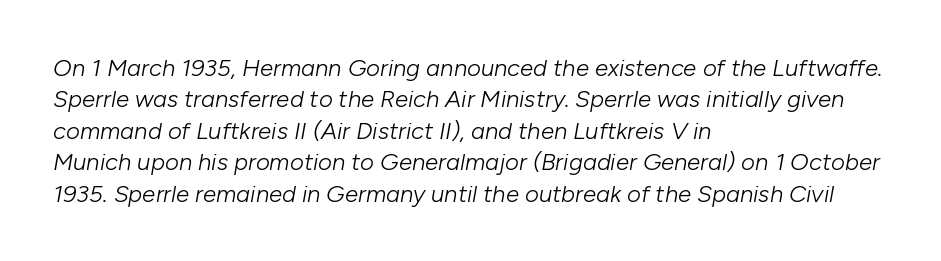
Q: Is the text bold? A: No.
Q: Is the text italic (slanted)? A: Yes, it leans right by about 10 degrees.
Q: Is the text underlined? A: No.
Q: How is the paragraph aligned? A: Left-aligned.
Q: Is the spacing between letters normal or unusually wide? A: Normal.
Q: Is the spacing between lines tight, normal or loose? A: Normal.
